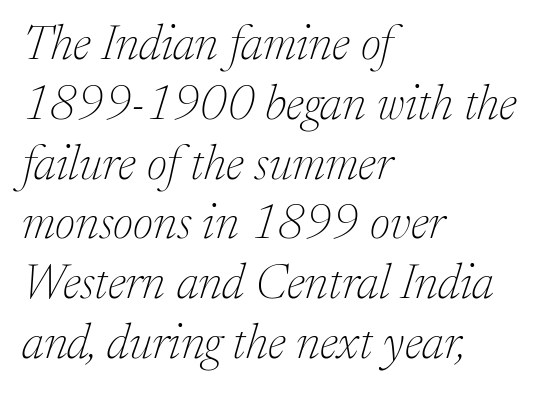
Font category for this specimen: serif. Think of a printed novel: that variable character pitch is what you see here. Horizontal alignment here is leftward, the default for most running prose. The face used here is rendered with its standard letterfit.
